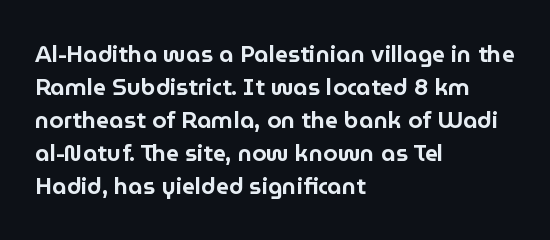
{"italic": "no", "underline": "no", "align": "left", "line_spacing": "normal", "line_spacing_ratio": 1.43, "letter_spacing": "normal", "letter_spacing_em": 0.0, "glyph_px": 23}
